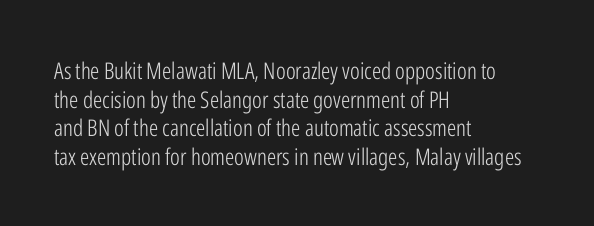
Q: Is the text bold? A: No.
Q: Is the text italic (slanted)? A: No, it is upright.
Q: Is the text underlined? A: No.
Q: How is the paragraph aligned? A: Left-aligned.
Q: Is the spacing between letters normal or unusually wide? A: Normal.
